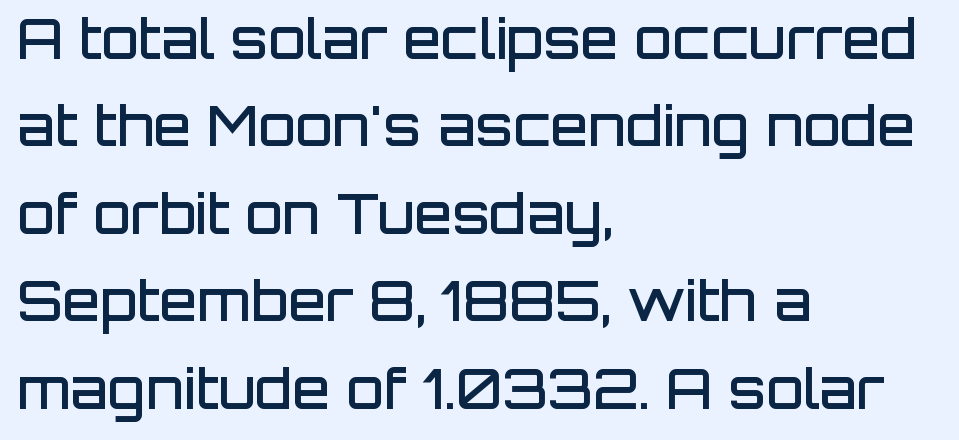
Each letter keeps its own natural width here, so spacing adapts to shape. Does the weight exceed regular? Yes, but only to semibold. Short and long lines alike share a common starting point at left. What stands out about the letter spacing? Nothing — it is the standard amount. Clear beneath every line of the passage. Does the lettering tilt? It doesn't — this is upright.
